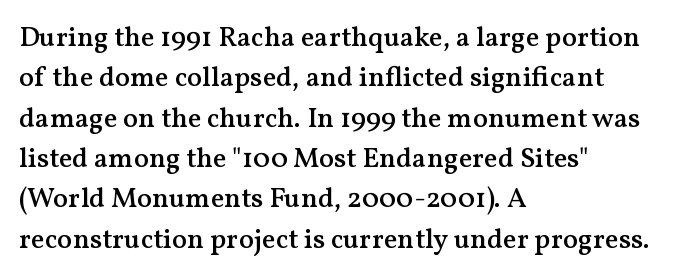
Q: Is the text bold? A: Semi-bold.
Q: Is the text italic (slanted)? A: No, it is upright.
Q: Is the typeface a serif or a sans-serif typeface? A: Serif.
Q: Is the text underlined? A: No.
Q: How is the paragraph aligned? A: Left-aligned.
Q: Is the spacing between letters normal or unusually wide? A: Normal.
Q: Is the spacing between lines tight, normal or loose? A: Normal.
Q: Width (condensed, normal, or wide)? A: Normal.
Q: Stroke contrast? A: Medium.
Q: x-height? A: Medium.
Q: Monospaced? A: No.
